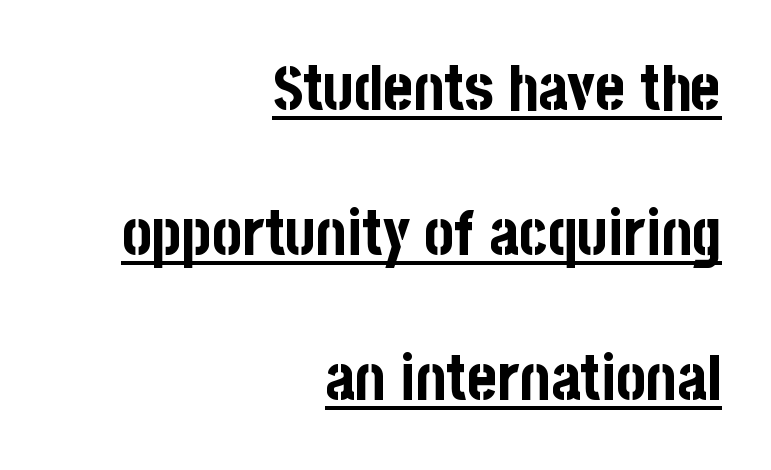
Every word sits above its own underline. Visually the block forms a straight wall on the right and a jagged coastline on the left. Regarding leading, the lines here are spaced well apart. As a designer I'd log this as weight 700, bold. Observe the absence of serifs on each vertical stroke in this sample. Spacing between characters is what you'd get straight out of the box.
